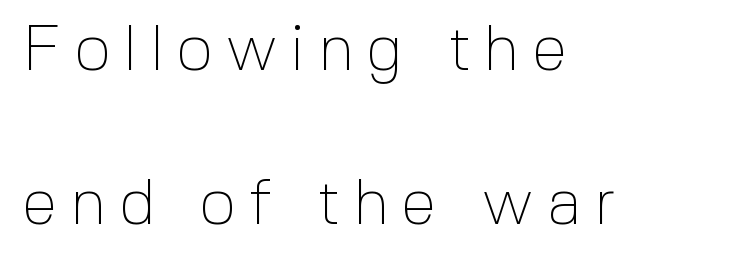
The gap between lines stays unmarked. The compositor pushed each line to the left boundary. Every character sits straight up, as roman type does. Is this a fixed-width face? No — the glyphs have proportional, varying widths. The line-height multiplier appears high, well above default.
